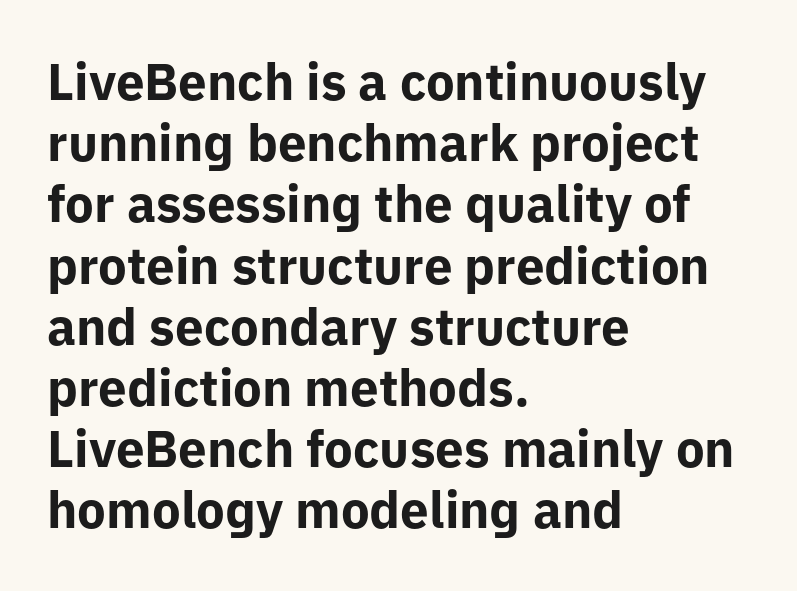
The image shows 51 px bold sans-serif type, upright; set left-aligned, line spacing 1.2x, normal letter spacing, not underlined; low stroke contrast and a medium x-height.
